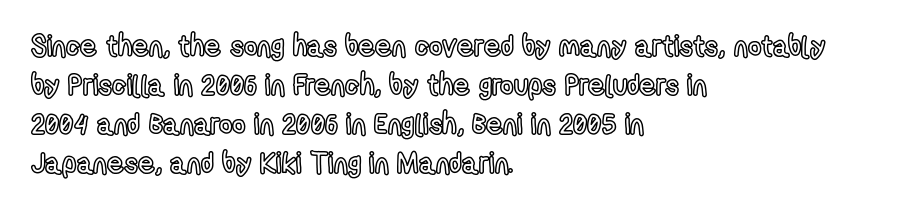
Each word holds together tightly as a unit, with standard inter-letter gaps. Has an underline been added? It has not. The passage shown is typed in a proportional face where columns would drift. Each new line begins a customary step beneath the previous one. If you drew a ruler down the left edge, every line would touch it.
